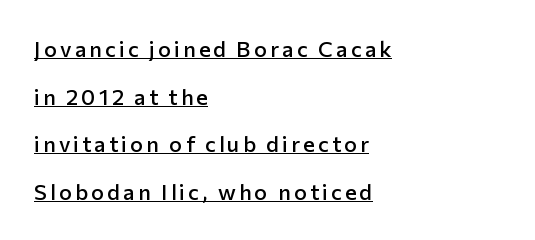
Upright lettering throughout. Does the weight exceed regular? Yes, but only to semibold. The lines are quadded left. Underline: present. Line spacing here is loose.
